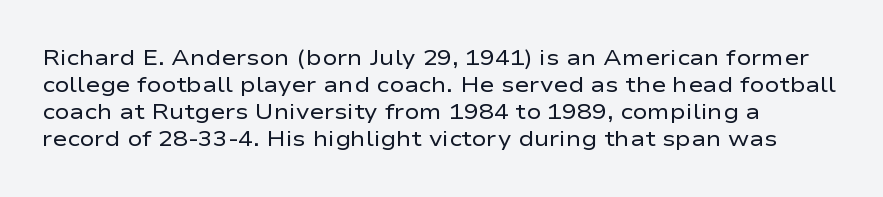
Q: Is the text bold? A: No.
Q: Is the text italic (slanted)? A: No, it is upright.
Q: Is the text underlined? A: No.
Q: How is the paragraph aligned? A: Left-aligned.
Q: Is the spacing between letters normal or unusually wide? A: Normal.
